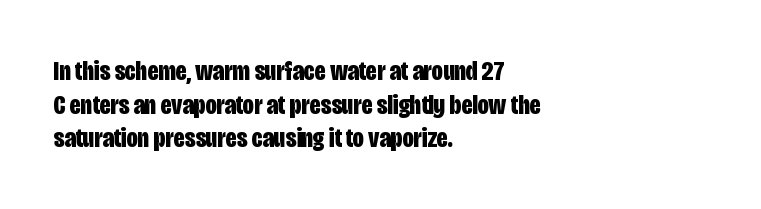
{"serif": "no", "italic": "no", "bold": "yes", "weight": "bold", "width": "condensed", "stroke_contrast": "low", "x_height": "large", "monospaced": "no", "underline": "no", "align": "left", "line_spacing_ratio": 1.2, "letter_spacing": "normal", "letter_spacing_em": 0.0, "glyph_px": 28}
